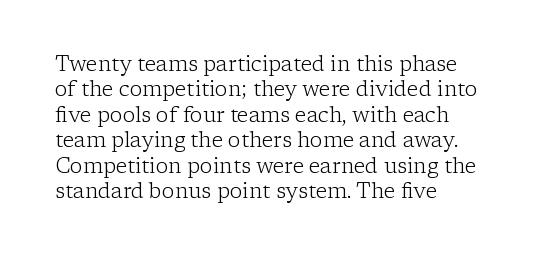
{"italic": "no", "bold": "no", "underline": "no", "line_spacing_ratio": 1.21, "letter_spacing": "normal", "letter_spacing_em": 0.0, "glyph_px": 21}
